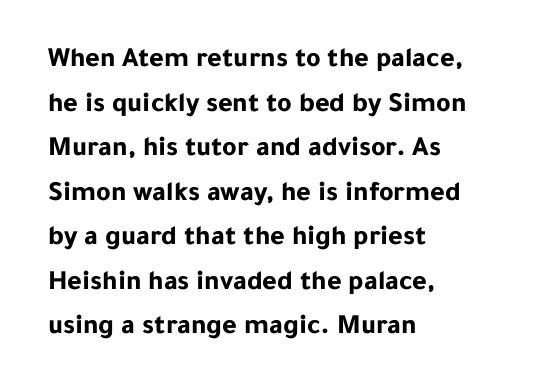
The image shows 28 px bold sans-serif type, upright; set left-aligned, normal line spacing (1.59x), normal letter spacing, not underlined; low stroke contrast and a medium x-height.
